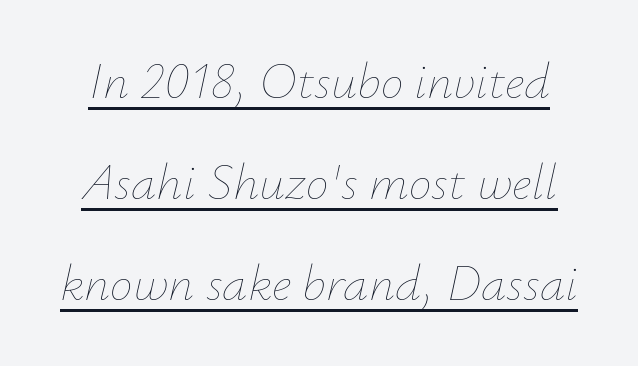
{"italic": "yes", "lean": "right", "slant_degrees": 12, "bold": "no", "weight": "thin", "width": "normal", "stroke_contrast": "low", "x_height": "small", "monospaced": "no", "underline": "yes", "line_spacing": "loose", "line_spacing_ratio": 1.98, "letter_spacing": "normal", "letter_spacing_em": 0.0, "glyph_px": 51}
